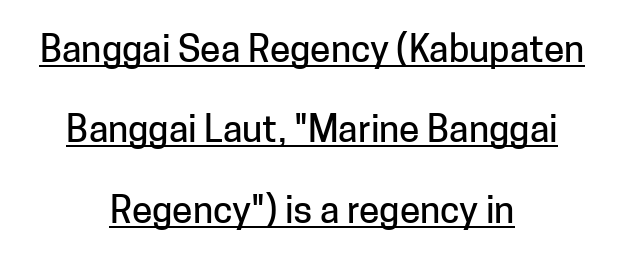
Caption: lettering with a line underneath. A typesetter would label this face a sans. When letters stand straight like this, we call the style roman or upright. Each letter keeps its own natural width here, so spacing adapts to shape. The designer dialed line spacing up above the default. The type is set solid horizontally, with unmodified tracking.
